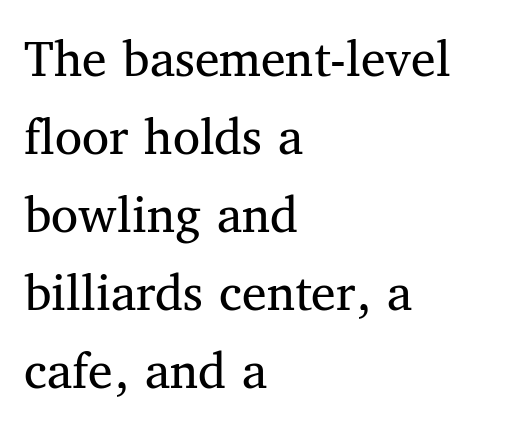
The font is comparable to plain body text, perhaps lighter. Posture: upright roman. Successive baselines arrive at the customary interval. Visually the block forms a straight wall on the left and a jagged coastline on the right.
